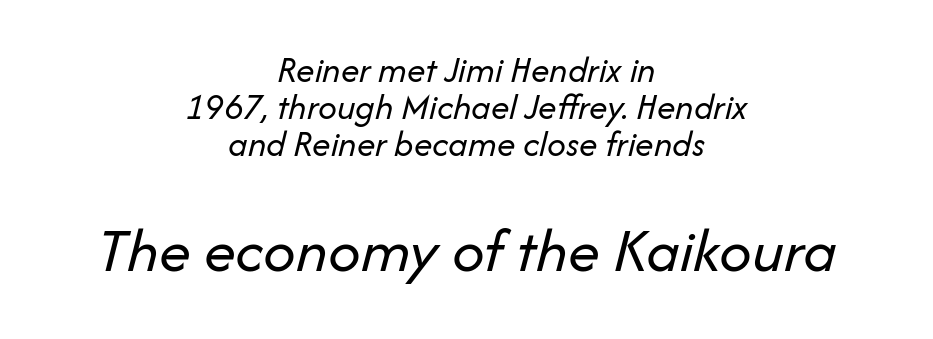
Q: Is the text bold? A: No.
Q: Is the text italic (slanted)? A: Yes, it leans right by about 14 degrees.
Q: Is the text underlined? A: No.
Q: How is the paragraph aligned? A: Centered.
Q: Is the spacing between letters normal or unusually wide? A: Normal.
Q: Is the spacing between lines tight, normal or loose? A: Tight.
Q: Which block of text is set in a larger size, the first (top) or the second (bottom)? A: The second (bottom) one.
Q: Width (condensed, normal, or wide)? A: Normal.
Q: Stroke contrast? A: Low.
Q: x-height? A: Medium.
Q: Monospaced? A: No.
